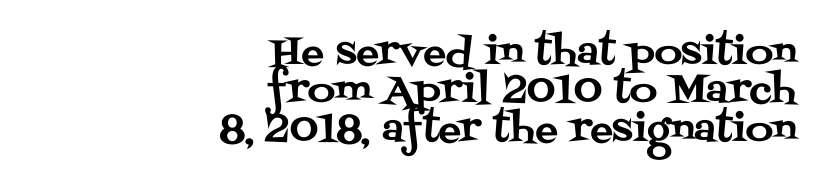
{"serif": "yes", "italic": "no", "width": "normal", "stroke_contrast": "medium", "x_height": "large", "monospaced": "no", "underline": "no", "align": "right", "line_spacing": "tight", "line_spacing_ratio": 1.01, "letter_spacing": "normal", "letter_spacing_em": 0.0, "glyph_px": 38}
